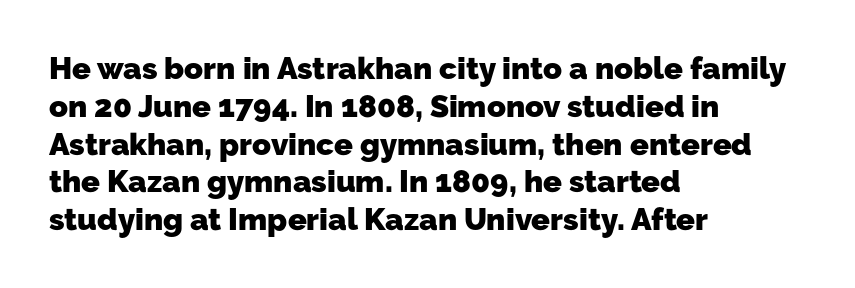
{"serif": "no", "bold": "yes", "weight": "heavy", "width": "normal", "stroke_contrast": "low", "x_height": "medium", "monospaced": "no", "underline": "no", "align": "left", "line_spacing_ratio": 1.22, "letter_spacing": "normal", "letter_spacing_em": 0.0, "glyph_px": 31}
